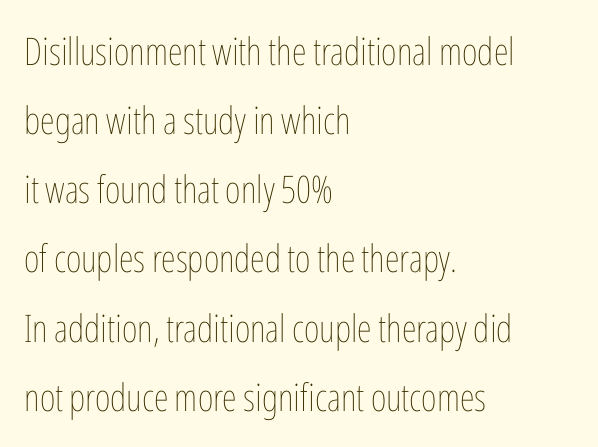
{"italic": "no", "bold": "no", "weight": "thin", "width": "condensed", "stroke_contrast": "low", "x_height": "medium", "monospaced": "no", "underline": "no", "align": "left", "line_spacing_ratio": 1.82, "letter_spacing": "normal", "letter_spacing_em": 0.0, "glyph_px": 38}
